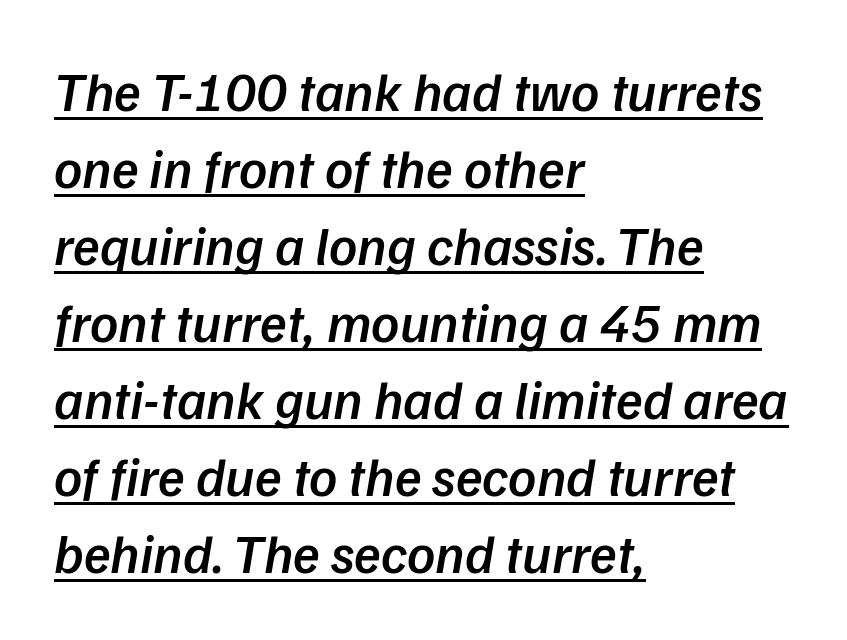
Nope, no serifs anywhere on these letters. The passage shown stacks its lines at a standard gap. This rendering features underlined lettering. The horizontal fit of the characters is conventional and even. Compared with a centered layout, this one pins lines to the left instead. The font is running at a semibold setting, under full bold.
